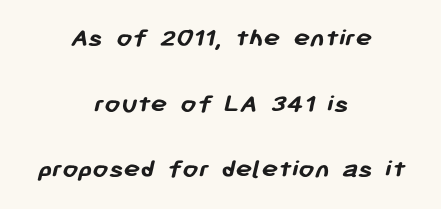
The image shows 28 px semibold sans-serif type; set centered, loose line spacing (2.34x), normal letter spacing, not underlined; low stroke contrast and a medium x-height.
